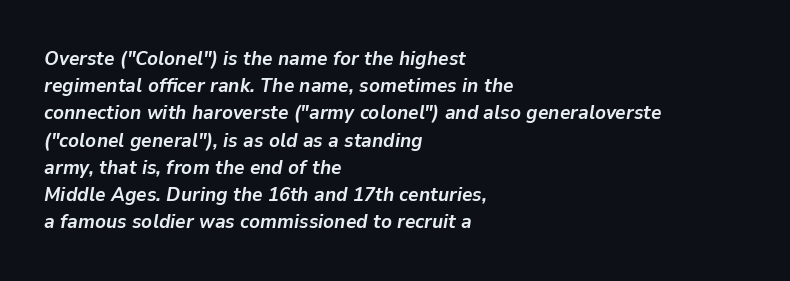
The image shows 20 px bold type, italic (leaning right); set left-aligned, normal line spacing (1.36x), normal letter spacing, not underlined.
